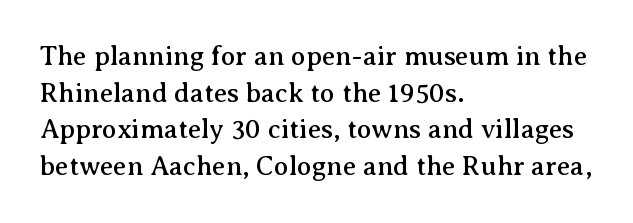
{"italic": "no", "underline": "no", "align": "left", "line_spacing": "normal", "line_spacing_ratio": 1.36, "letter_spacing": "normal", "letter_spacing_em": 0.0, "glyph_px": 27}
